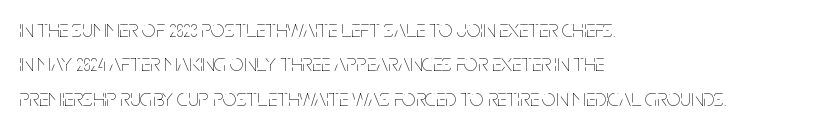
Vertical stems look standard width or narrower in stroke. Default kerning and tracking; the words read as compact shapes. These lines are set flush left with a ragged right edge. The baseline area is clear.
